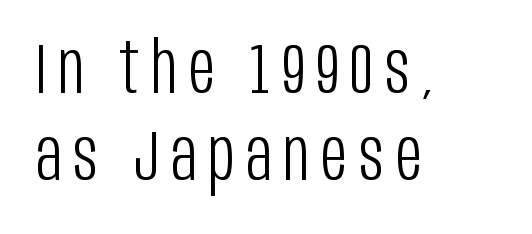
A typesetter would label this face a sans. Every character sits straight up, as roman type does. Here the designer chose a conventional face with non-uniform glyph widths. Alignment: flush left. Caption: face not bold, strokes unweighted. Honestly, there is no underline to notice here at all.
